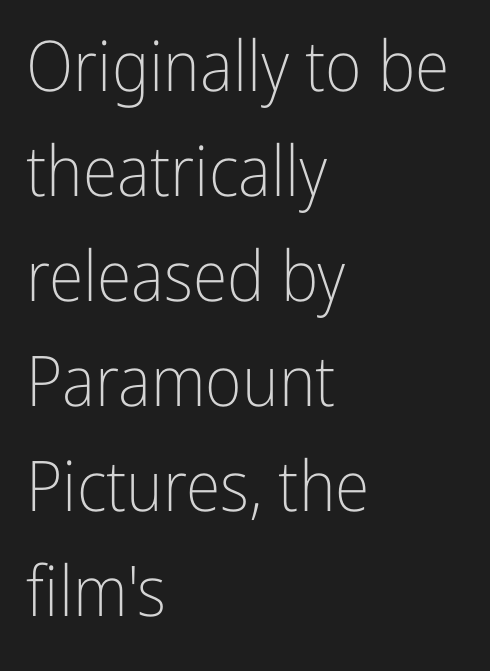
The horizontal fit of the characters is conventional and even. Short and long lines alike share a common starting point at left. How would I describe the line gaps? Plain and ordinary. Does the type have serifs? No, each stem ends abruptly.
